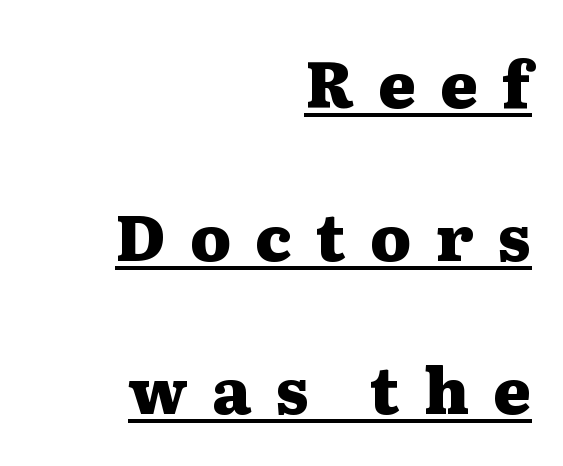
Notice how the stems are strictly vertical — no italics here. Glance below the letters and you will spot a drawn line. Thick stems and heavy bowls — unmistakably bold. The rendering shows small feet on the letterforms — a serif design. Tracking value appears strongly positive — letters spread wide. The passage shown is typed in a proportional face where columns would drift.
